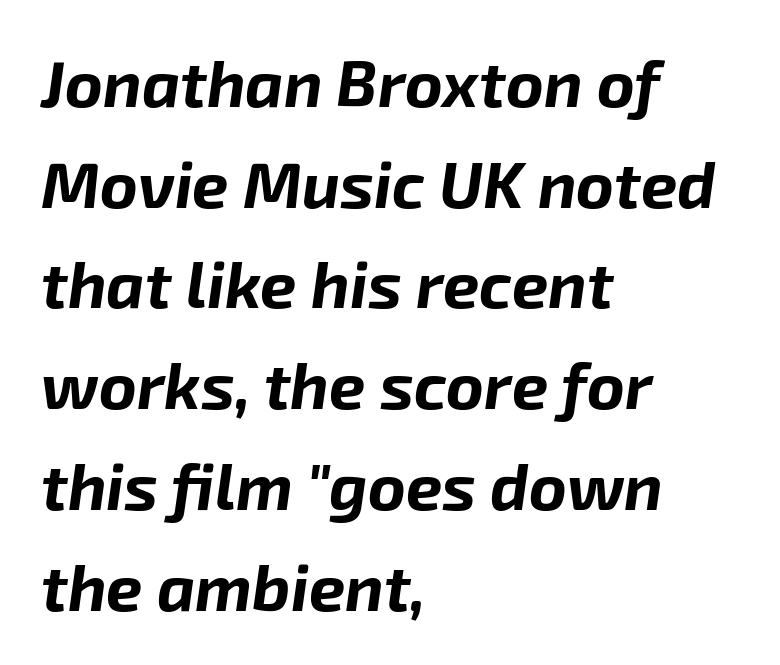
The image shows 65 px bold type, italic (leaning right); set left-aligned, normal line spacing (1.55x), normal letter spacing, not underlined; low stroke contrast and a medium x-height.
